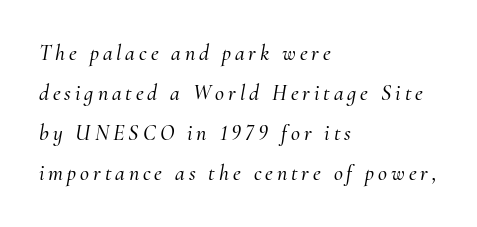
{"italic": "yes", "lean": "right", "slant_degrees": 10, "underline": "no", "align": "left", "line_spacing_ratio": 1.82, "glyph_px": 22}
